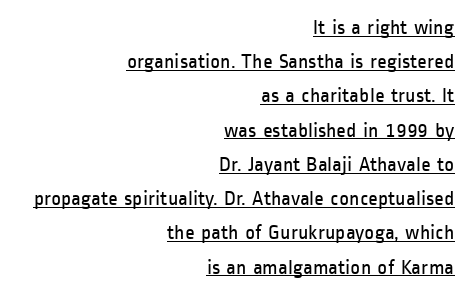
The letters stand straight up with perfectly vertical stems. The specimen includes a rule beneath the text block's lines. Whoever set this chose a conventional vertical rhythm. Caption: standard tracking, unaltered. Is the stroke heavy? The answer is a plain regular-or-lighter. In CSS terms this would be text-align: right.
